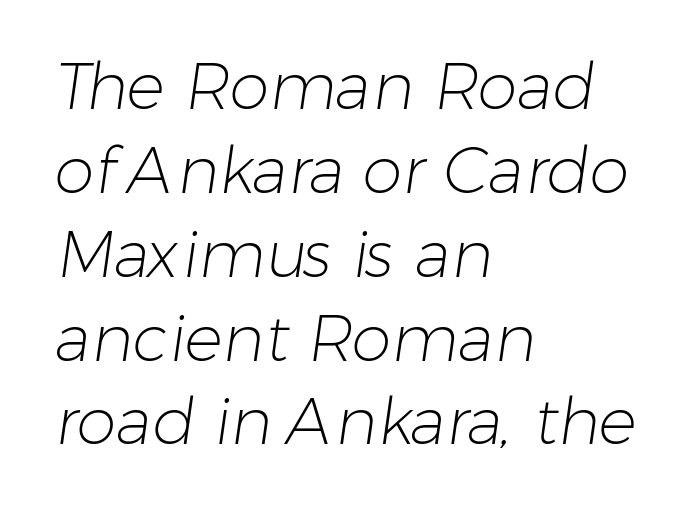
Words float on clear page, feet unadorned. Stem width sits at or under what a default text font uses. Visually the block forms a straight wall on the left and a jagged coastline on the right. Nobody touched the tracking dial on this one. Is this a fixed-width face? No — the glyphs have proportional, varying widths. A typesetter would label this face a sans.
